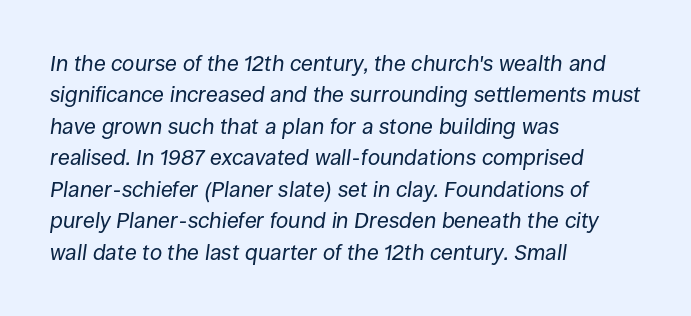
The image shows 22 px text type, italic (leaning right); set left-aligned, normal line spacing (1.43x), normal letter spacing, not underlined.
